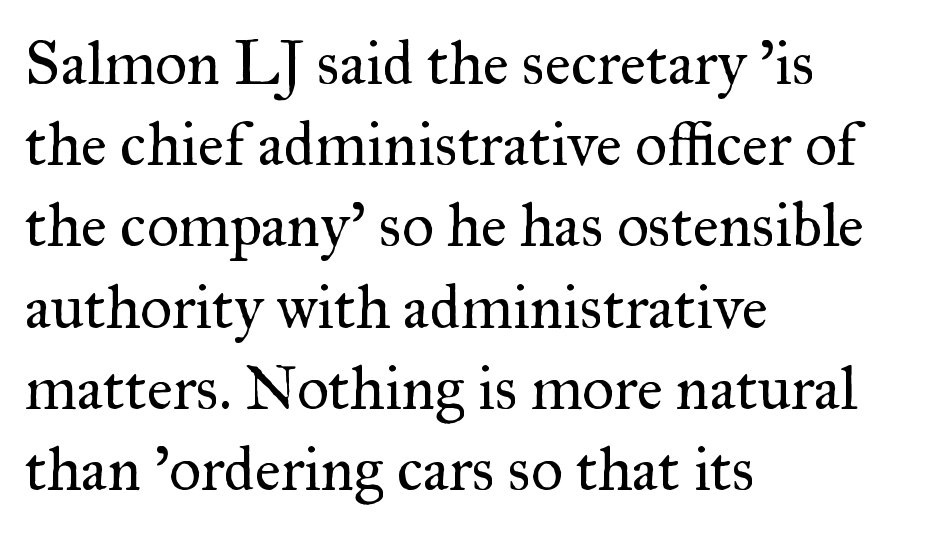
Tracking here is standard; glyphs follow each other at the usual distance. The lettering holds an erect, upright posture throughout. Yep, those are serifs on the letters. The string is rendered with underlining switched off.
